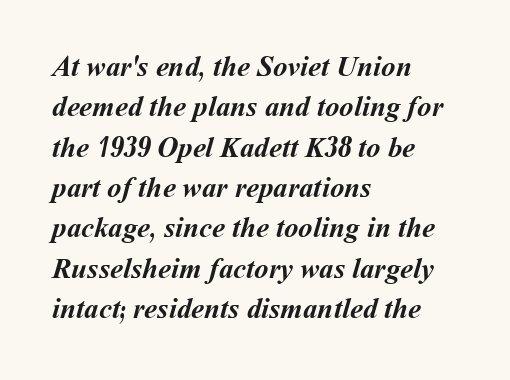
I'd describe the lettering as bold — thick and assertive. Honestly, the row spacing looks completely unremarkable. Just letters on the line, the space beneath them empty. Reading down the block, your eye returns to a fixed left position each line. Characters follow at the spacing the type designer built in. Spacing verdict: proportional, widths tailored to each character.
